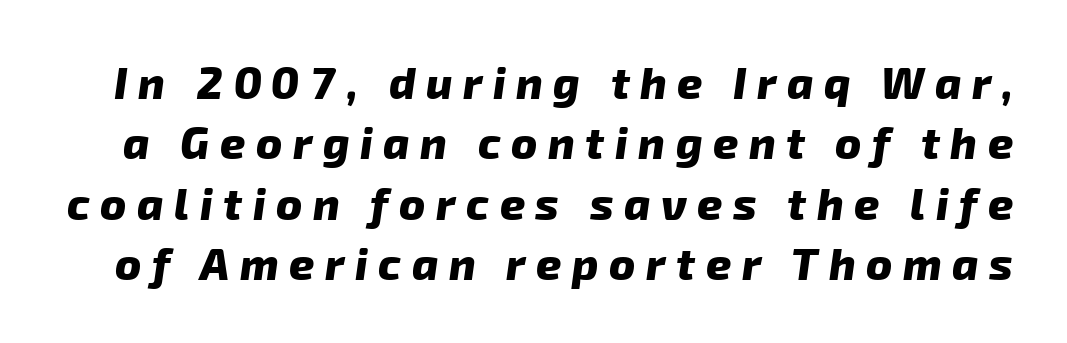
This is sans-serif lettering, the kind often seen on screens and signage. The baseline area is clear. Character widths vary here, with narrow letters taking less room than wide ones. Letter spacing: wide. Evenly set lines give the paragraph a standard silhouette. The typesetting leans heavy: a genuine bold.
